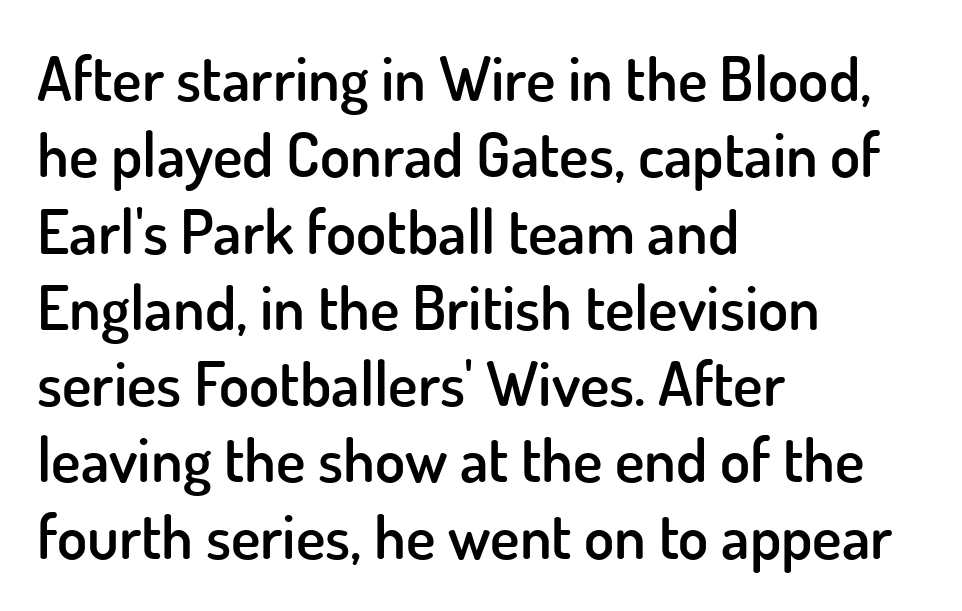
Q: Is the text bold? A: Semi-bold.
Q: Is the text italic (slanted)? A: No, it is upright.
Q: Is the typeface a serif or a sans-serif typeface? A: Sans-serif.
Q: Is the text underlined? A: No.
Q: How is the paragraph aligned? A: Left-aligned.
Q: Is the spacing between letters normal or unusually wide? A: Normal.
Q: Width (condensed, normal, or wide)? A: Normal.
Q: Stroke contrast? A: Low.
Q: x-height? A: Small.
Q: Monospaced? A: No.
